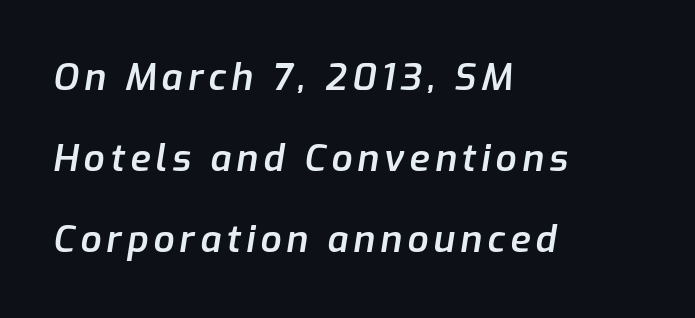
{"italic": "yes", "lean": "right", "slant_degrees": 9, "bold": "semi", "weight": "semibold", "width": "normal", "stroke_contrast": "low", "x_height": "medium", "monospaced": "no", "underline": "no", "align": "left", "line_spacing": "loose", "line_spacing_ratio": 2.19, "glyph_px": 37}
